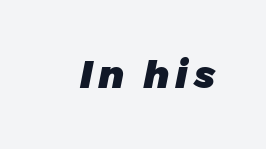
The image shows 38 px heavy type, italic (leaning right); set not underlined; low stroke contrast and a medium x-height.
